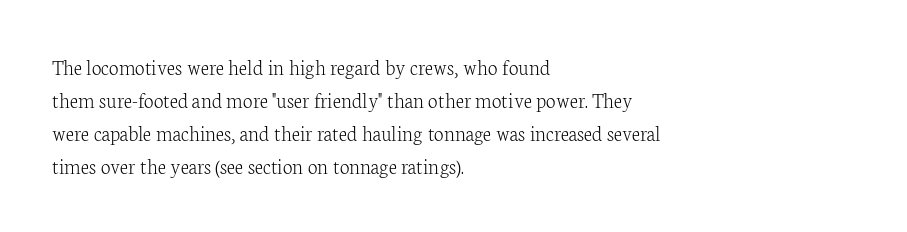
The image shows 22 px text type, upright; set left-aligned, normal line spacing (1.5x), normal letter spacing, not underlined.
